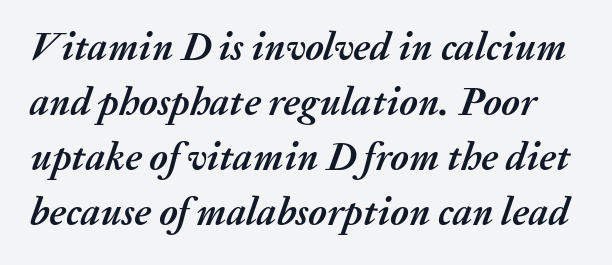
The image shows 39 px semibold type, italic (leaning right); set normal line spacing (1.41x), normal letter spacing, not underlined; medium stroke contrast and a medium x-height.
